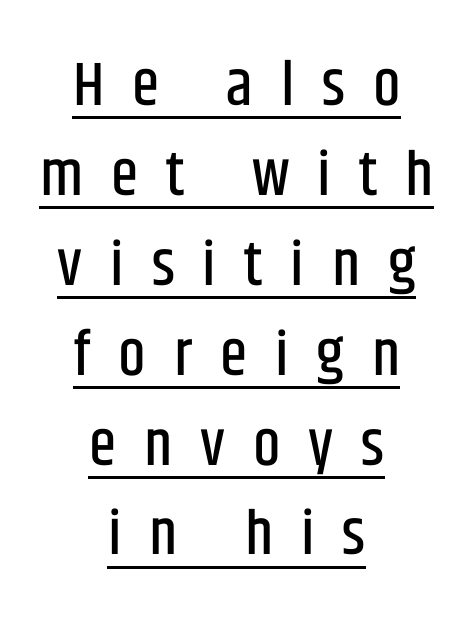
Q: Is the text italic (slanted)? A: No, it is upright.
Q: Is the typeface a serif or a sans-serif typeface? A: Sans-serif.
Q: Is the text underlined? A: Yes.
Q: How is the paragraph aligned? A: Centered.
Q: Is the spacing between letters normal or unusually wide? A: Unusually wide.
Q: Is the spacing between lines tight, normal or loose? A: Normal.
Q: Width (condensed, normal, or wide)? A: Condensed.
Q: Stroke contrast? A: Low.
Q: x-height? A: Large.
Q: Monospaced? A: No.
